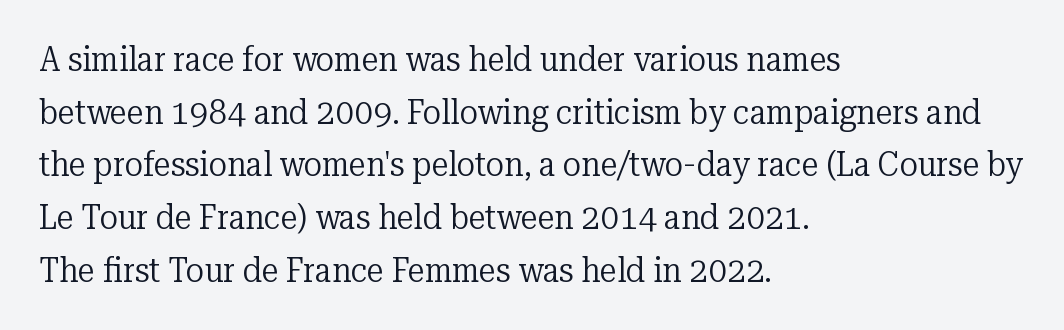
{"serif": "yes", "italic": "no", "bold": "no", "weight": "regular", "width": "normal", "stroke_contrast": "low", "x_height": "medium", "monospaced": "no", "underline": "no", "align": "left", "line_spacing": "normal", "line_spacing_ratio": 1.55, "letter_spacing": "normal", "letter_spacing_em": 0.0, "glyph_px": 34}
